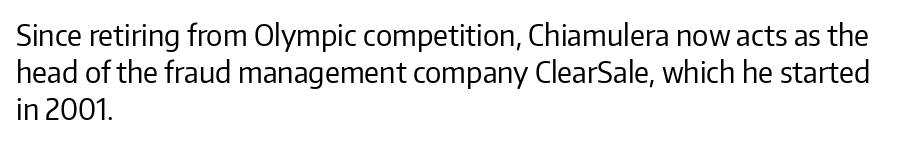
Is this a sans? Yes — the strokes have no serifs. Caption: multi-line text, flush left, ragged right. Vertical strokes here are truly vertical. No heavy texture on the line: the type isn't bold. Note the varied advance widths — an 'i' is clearly narrower than an 'm'.
